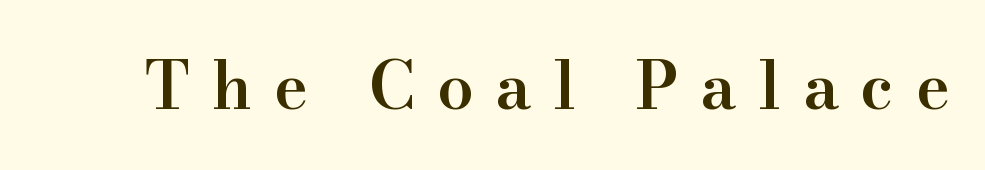
The area under the type is left untouched. The passage shown has open, widely tracked lettering throughout. Do the letters lean? They stand straight. Its strokes are somewhat broadened, the hallmark of semibold type. Observe the serifs anchoring each vertical stroke in this sample.
